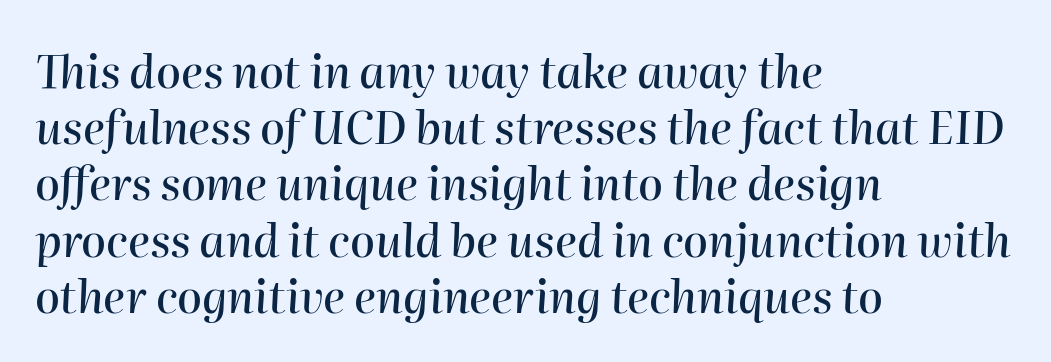
{"italic": "yes", "lean": "right", "slant_degrees": 2, "width": "normal", "stroke_contrast": "high", "x_height": "medium", "monospaced": "no", "underline": "no", "align": "left", "line_spacing": "normal", "line_spacing_ratio": 1.25, "letter_spacing": "normal", "letter_spacing_em": 0.0, "glyph_px": 45}
